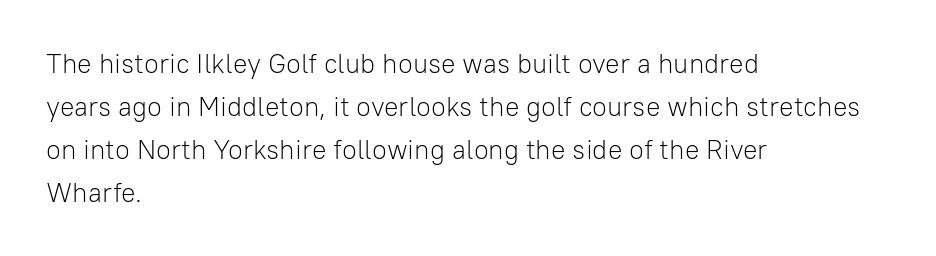
Q: Is the text bold? A: No.
Q: Is the text italic (slanted)? A: No, it is upright.
Q: Is the text underlined? A: No.
Q: How is the paragraph aligned? A: Left-aligned.
Q: Is the spacing between letters normal or unusually wide? A: Normal.
Q: Is the spacing between lines tight, normal or loose? A: Normal.
